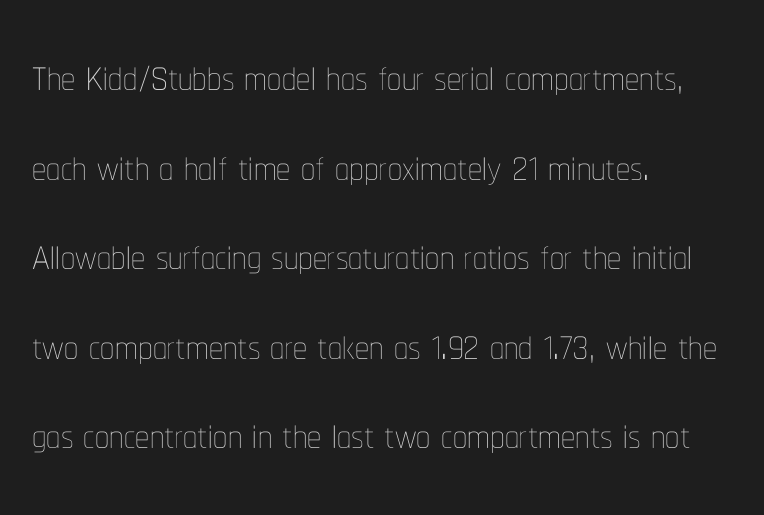
Q: Is the text bold? A: No.
Q: Is the text italic (slanted)? A: No, it is upright.
Q: Is the text underlined? A: No.
Q: How is the paragraph aligned? A: Left-aligned.
Q: Is the spacing between letters normal or unusually wide? A: Normal.
Q: Is the spacing between lines tight, normal or loose? A: Normal.
Q: Width (condensed, normal, or wide)? A: Condensed.
Q: Stroke contrast? A: Low.
Q: x-height? A: Medium.
Q: Monospaced? A: No.
